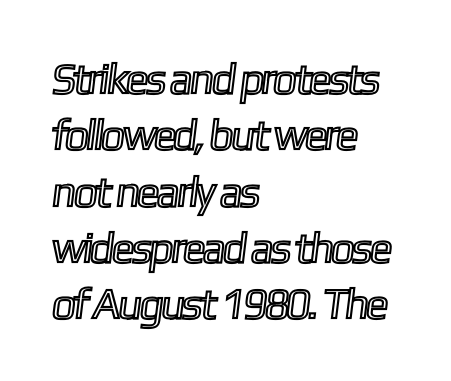
Q: Is the text underlined? A: No.
Q: How is the paragraph aligned? A: Left-aligned.
Q: Is the spacing between letters normal or unusually wide? A: Normal.
Q: Is the spacing between lines tight, normal or loose? A: Normal.
Q: Width (condensed, normal, or wide)? A: Condensed.
Q: x-height? A: Medium.
Q: Monospaced? A: No.
